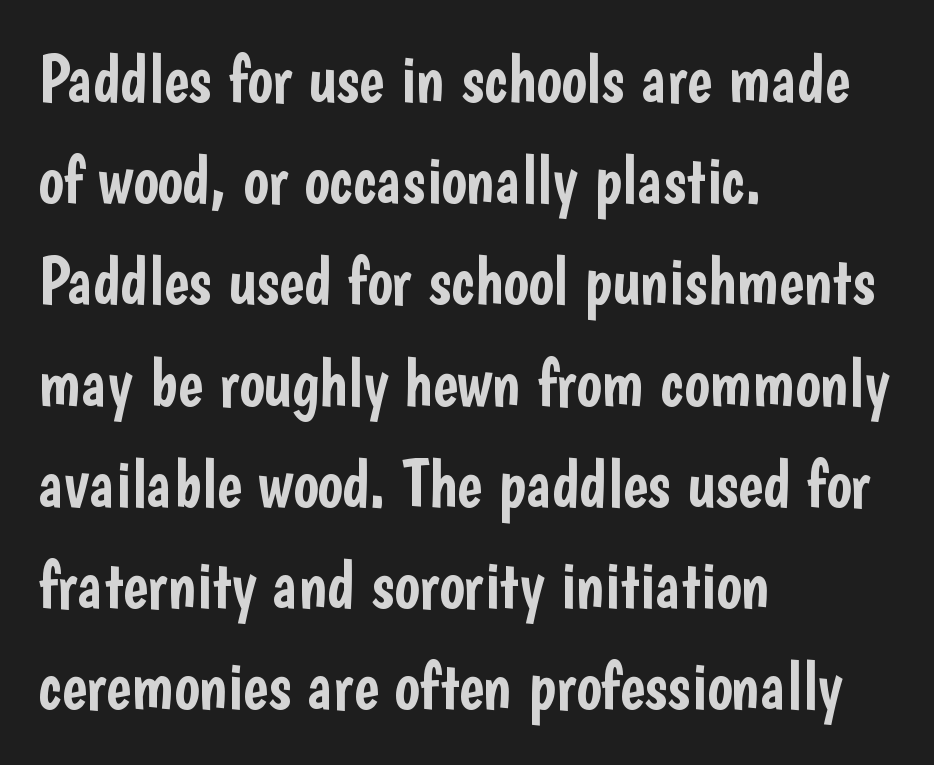
The rag falls on the right side of this text block. The line texture is even and compact thanks to regular tracking. Think of a printed novel: that variable character pitch is what you see here. The rendering uses a moderate line-height, typical for paragraphs. The area under the type is left untouched.
